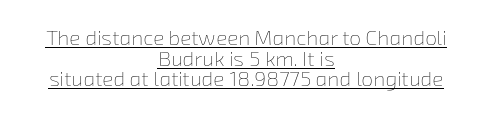
Q: Is the text bold? A: No.
Q: Is the text underlined? A: Yes.
Q: How is the paragraph aligned? A: Centered.
Q: Is the spacing between letters normal or unusually wide? A: Normal.
Q: Is the spacing between lines tight, normal or loose? A: Tight.
